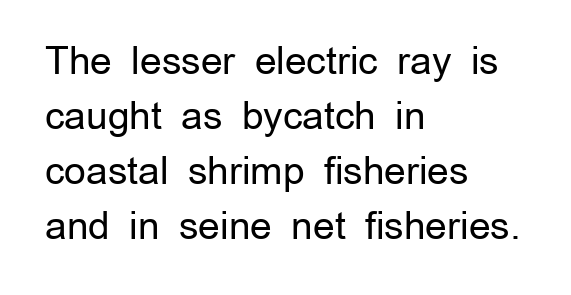
Q: Is the text bold? A: No.
Q: Is the text italic (slanted)? A: No, it is upright.
Q: Is the typeface a serif or a sans-serif typeface? A: Sans-serif.
Q: Is the text underlined? A: No.
Q: How is the paragraph aligned? A: Left-aligned.
Q: Is the spacing between letters normal or unusually wide? A: Normal.
Q: Is the spacing between lines tight, normal or loose? A: Normal.
Q: Width (condensed, normal, or wide)? A: Normal.
Q: Stroke contrast? A: Low.
Q: x-height? A: Medium.
Q: Monospaced? A: No.
